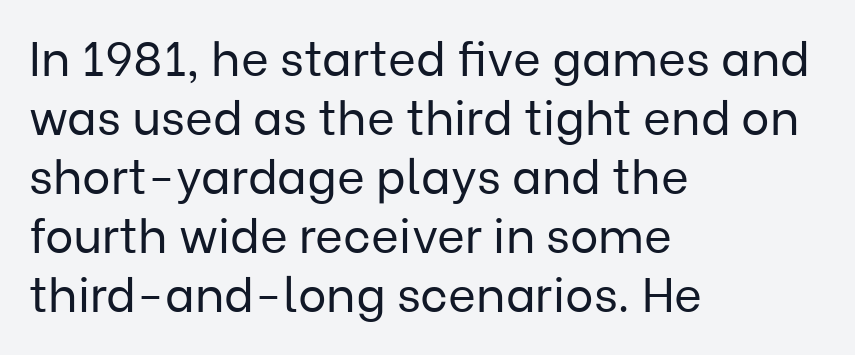
{"serif": "no", "italic": "no", "bold": "no", "weight": "regular", "width": "normal", "stroke_contrast": "low", "x_height": "medium", "monospaced": "no", "underline": "no", "align": "left", "line_spacing_ratio": 1.23, "letter_spacing": "normal", "letter_spacing_em": 0.0, "glyph_px": 48}
